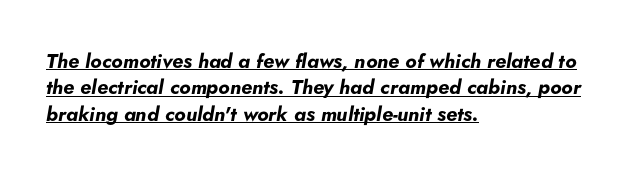
Characters follow at the spacing the type designer built in. The glyphs are accompanied by a horizontal stroke just below them. A typesetter would mark this as italic. Teacher's note: observe the even left margin — that is flush-left alignment. The line-height multiplier appears to be the usual default. On the weight axis this lands at bold, roughly 700.
